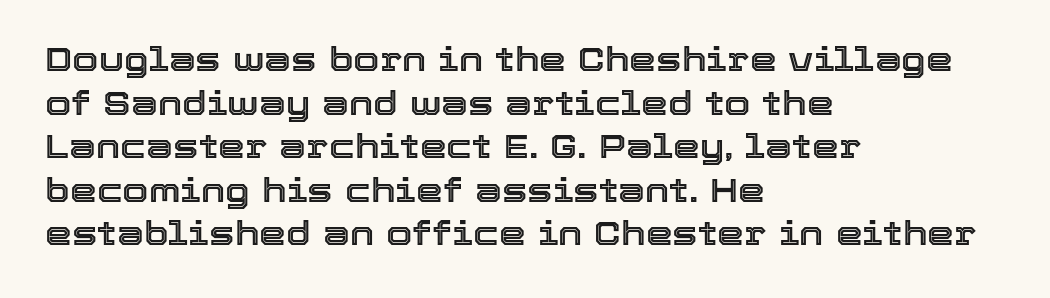
The letters sit at their default tracking, neither squeezed nor spread. Evenly set lines give the paragraph a standard silhouette. Teacher's note: observe the even left margin — that is flush-left alignment. Anything drawn beneath the words? Only blank space. The passage shown is typed in a proportional face where columns would drift. The lettering stays uniformly vertical, giving the passage a roman look.
